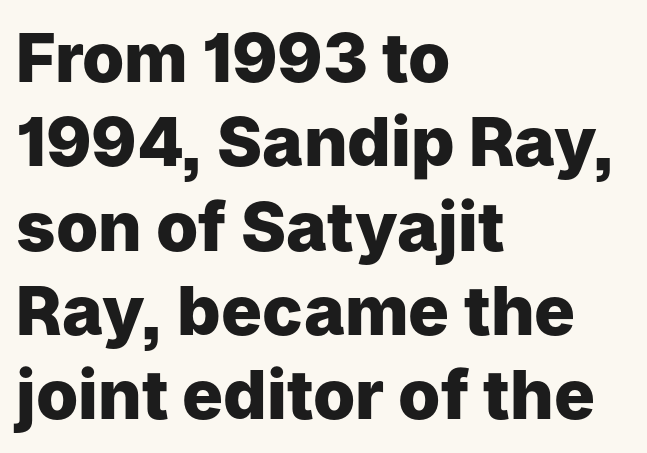
Q: Is the text bold? A: Yes.
Q: Is the text italic (slanted)? A: No, it is upright.
Q: Is the typeface a serif or a sans-serif typeface? A: Sans-serif.
Q: Is the text underlined? A: No.
Q: How is the paragraph aligned? A: Left-aligned.
Q: Is the spacing between letters normal or unusually wide? A: Normal.
Q: Width (condensed, normal, or wide)? A: Normal.
Q: Stroke contrast? A: Low.
Q: x-height? A: Medium.
Q: Monospaced? A: No.
